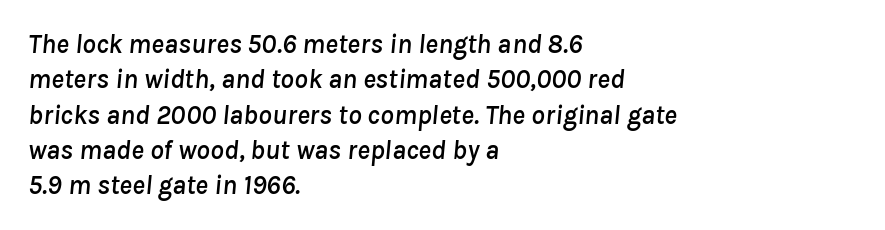
The image shows 27 px text type, italic (leaning right); set left-aligned, normal line spacing (1.31x), normal letter spacing, not underlined.
